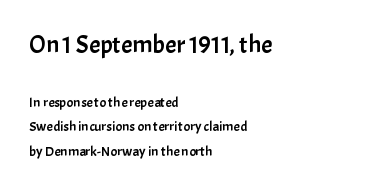
The image shows 25 px text type, upright; set left-aligned, line spacing 1.75x, normal letter spacing, not underlined; the first (top) block is 1.79x larger.
